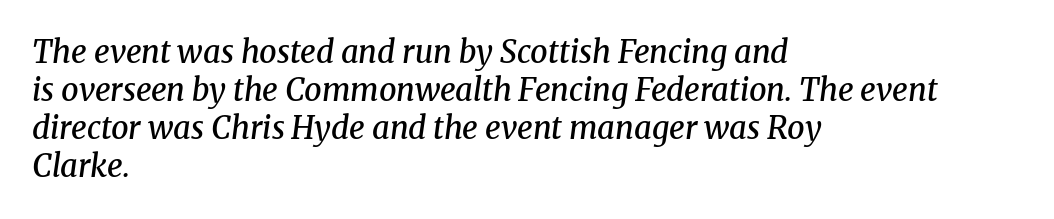
Q: Is the text bold? A: Semi-bold.
Q: Is the text italic (slanted)? A: Yes, it leans right by about 8 degrees.
Q: Is the typeface a serif or a sans-serif typeface? A: Serif.
Q: Is the text underlined? A: No.
Q: How is the paragraph aligned? A: Left-aligned.
Q: Is the spacing between letters normal or unusually wide? A: Normal.
Q: Width (condensed, normal, or wide)? A: Normal.
Q: Stroke contrast? A: Medium.
Q: x-height? A: Medium.
Q: Monospaced? A: No.
